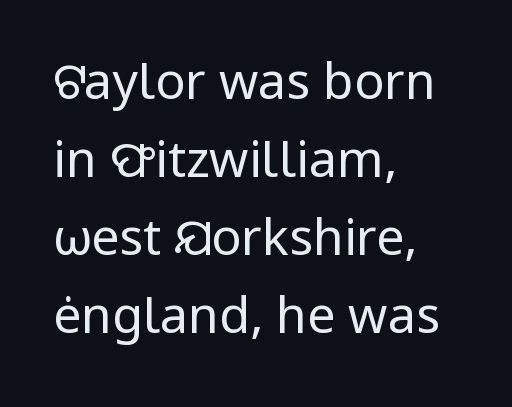
If you measured baseline to baseline, you'd find a middling distance. Is the letter spacing exaggerated? No — it looks like the ordinary default. These lines stack with their left ends in a neat column. Grotesque or geometric, the face here clearly has no serifs. Stems here are at most as thick as an everyday book face. The letters stand upright; this is a roman face.
